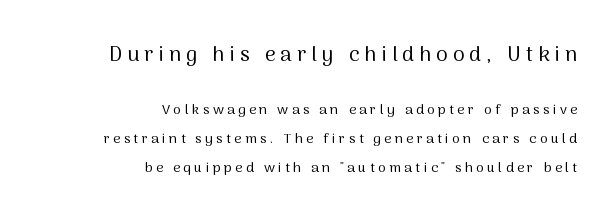
The image shows 21 px text type, upright; set right-aligned, loose line spacing (2.06x), unusually wide letter spacing (+0.24 em), not underlined; the first (top) block is 1.5x larger.
